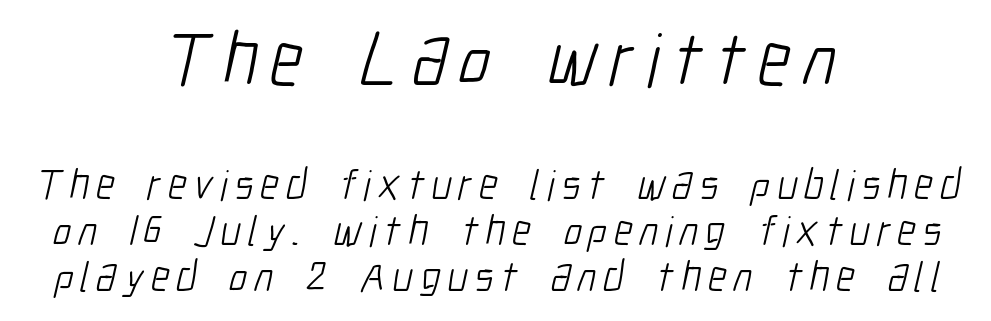
The image shows 76 px light, condensed sans-serif type; set centered, tight line spacing (1.06x), not underlined; the first (top) block is 1.77x larger; low stroke contrast and a medium x-height.
